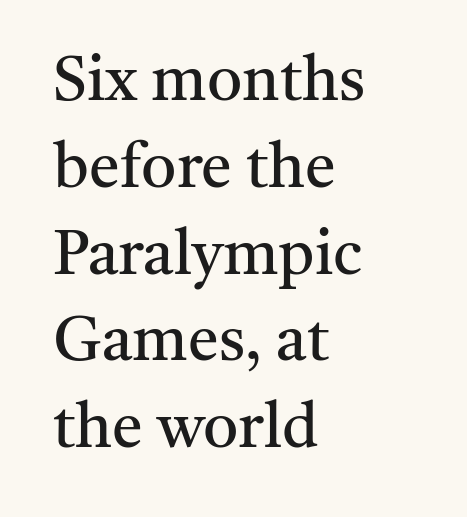
Varying glyph widths throughout — classic text-font behaviour. Weight: in the light-to-regular range. The type is set solid horizontally, with unmodified tracking. The string is rendered with underlining switched off. These lines sit exactly where default settings would place them. A typesetter would label this face a serif.
